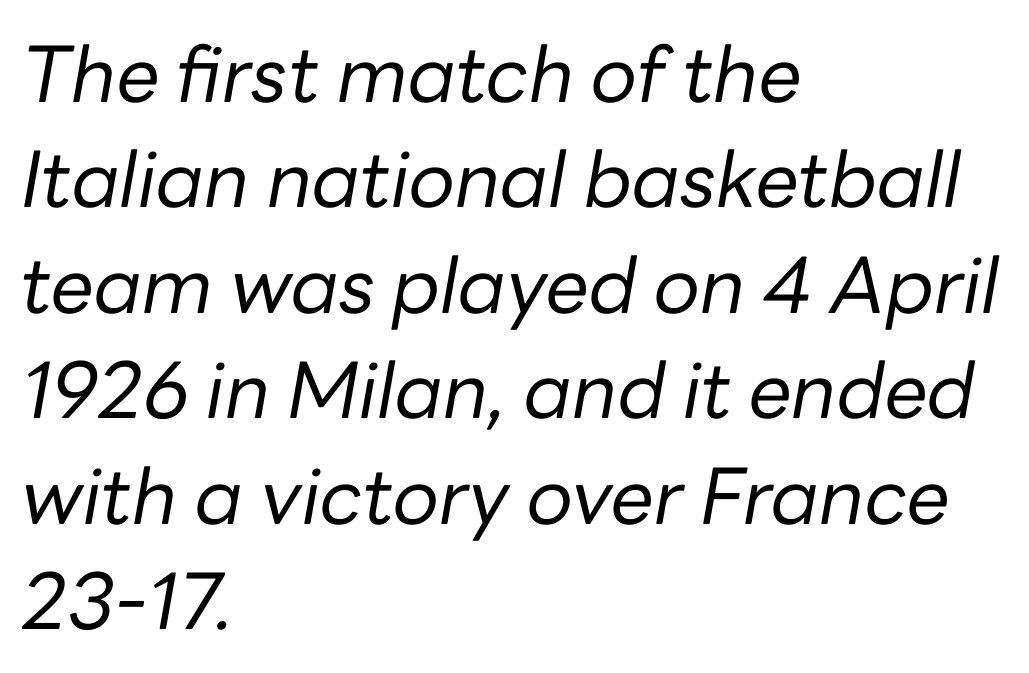
The image shows 77 px regular-weight type, italic (leaning right); set left-aligned, normal line spacing (1.37x), normal letter spacing, not underlined; low stroke contrast and a medium x-height.
